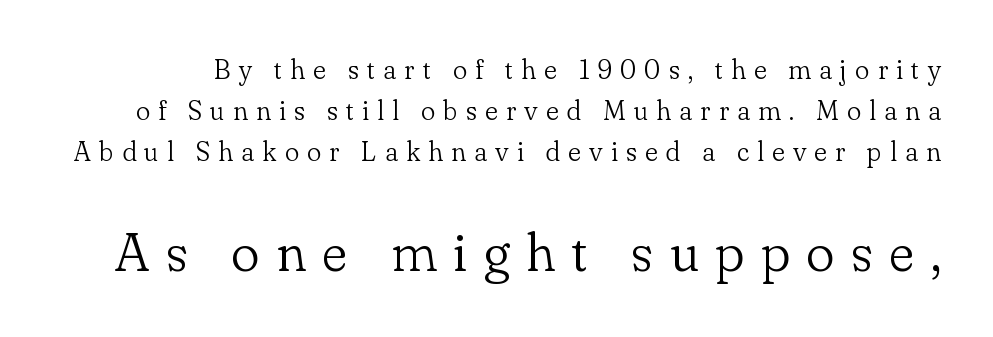
{"serif": "yes", "italic": "no", "bold": "no", "weight": "light", "width": "normal", "stroke_contrast": "low", "x_height": "small", "monospaced": "no", "underline": "no", "line_spacing": "normal", "line_spacing_ratio": 1.51, "letter_spacing": "wide", "letter_spacing_em": 0.3, "larger_block": "second", "size_ratio": 2.0, "glyph_px": 54}
